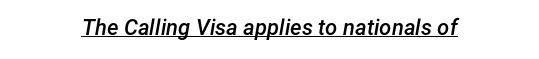
Italic? Definitely — the glyphs are oblique. The face used here appears with an underline applied. The text block is weighted toward neither margin, spreading evenly from the middle. Stems and bowls a touch heavier than normal — semibold. Words appear dense and cohesive because spacing is normal.
